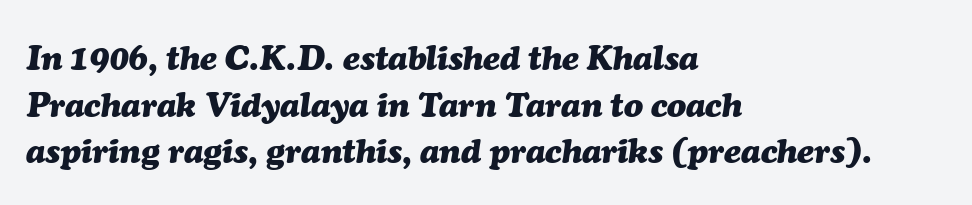
{"italic": "yes", "lean": "right", "slant_degrees": 7, "bold": "yes", "weight": "heavy", "width": "normal", "stroke_contrast": "medium", "x_height": "medium", "monospaced": "no", "underline": "no", "align": "left", "line_spacing": "normal", "line_spacing_ratio": 1.33, "letter_spacing": "normal", "letter_spacing_em": 0.0, "glyph_px": 35}
